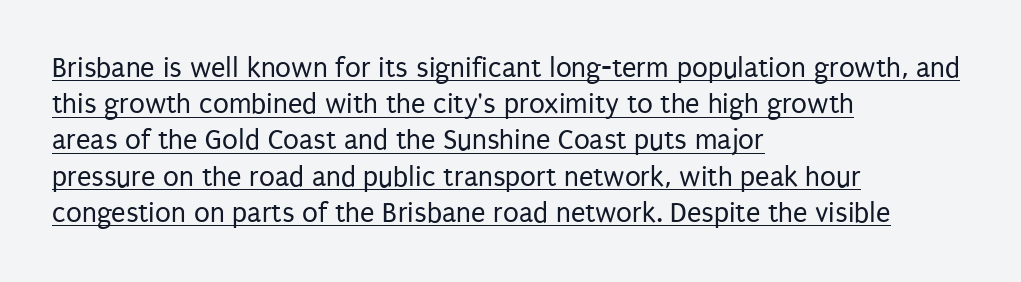
The image shows 29 px regular-weight, condensed sans-serif type, upright; set left-aligned, normal line spacing (1.25x), normal letter spacing, underlined; low stroke contrast and a large x-height.
